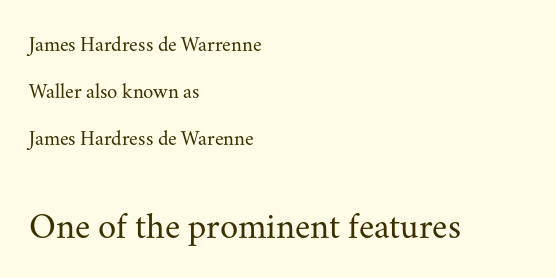
The image shows 37 px regular-weight serif type, upright; set left-aligned, loose line spacing (2.25x), normal letter spacing, not underlined; the second (bottom) block is 1.76x larger; medium stroke contrast and a small x-height.
